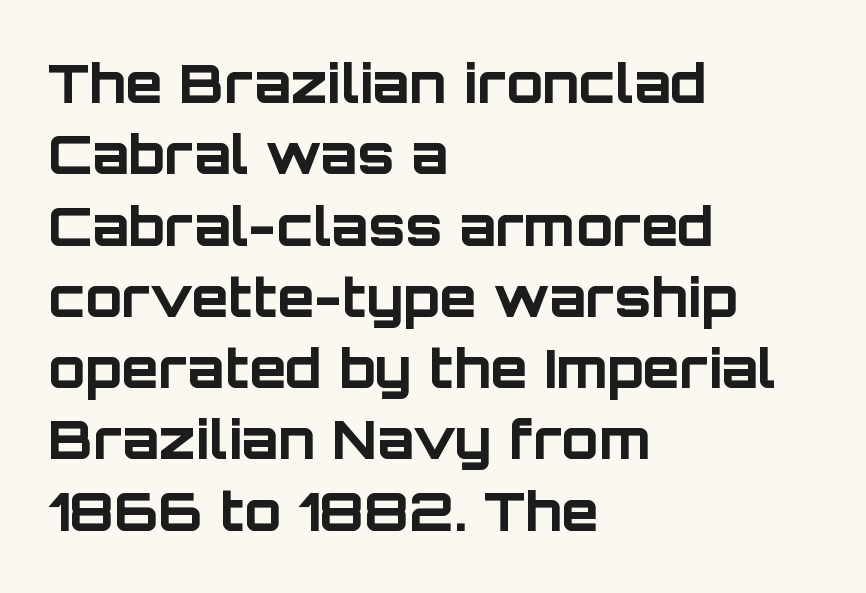
Q: Is the text bold? A: Yes.
Q: Is the text italic (slanted)? A: No, it is upright.
Q: Is the typeface a serif or a sans-serif typeface? A: Sans-serif.
Q: Is the text underlined? A: No.
Q: How is the paragraph aligned? A: Left-aligned.
Q: Is the spacing between letters normal or unusually wide? A: Normal.
Q: Is the spacing between lines tight, normal or loose? A: Normal.
Q: Width (condensed, normal, or wide)? A: Normal.
Q: Stroke contrast? A: Low.
Q: x-height? A: Large.
Q: Monospaced? A: No.
